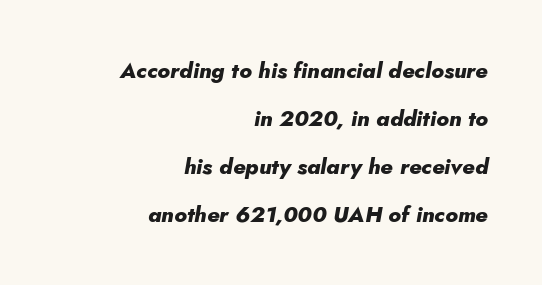
The image shows 22 px bold type, italic (leaning right); set right-aligned, loose line spacing (2.18x), normal letter spacing, not underlined.
